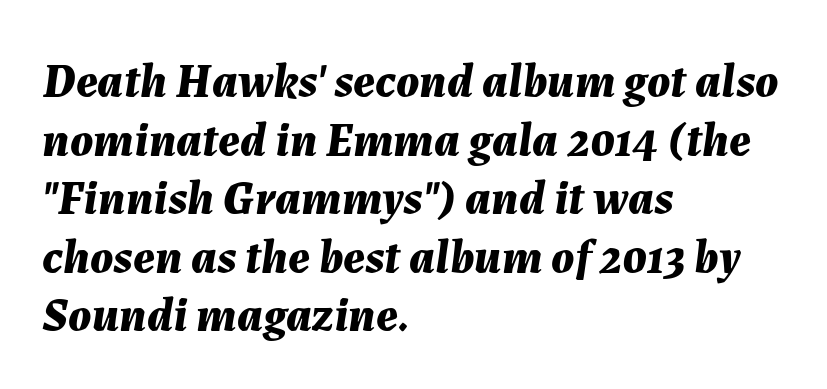
{"italic": "yes", "lean": "right", "slant_degrees": 7, "bold": "yes", "weight": "bold", "width": "normal", "stroke_contrast": "medium", "x_height": "medium", "monospaced": "no", "underline": "no", "align": "left", "line_spacing_ratio": 1.22, "letter_spacing": "normal", "letter_spacing_em": 0.0, "glyph_px": 48}
